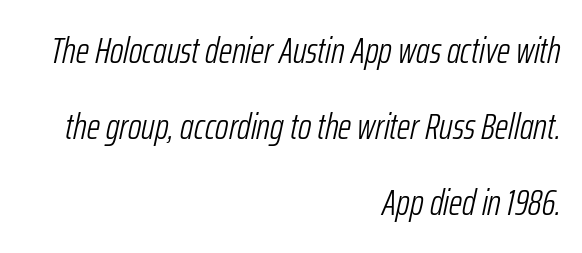
{"italic": "yes", "lean": "right", "slant_degrees": 12, "bold": "no", "weight": "light", "width": "condensed", "stroke_contrast": "low", "x_height": "medium", "monospaced": "no", "underline": "no", "align": "right", "line_spacing": "loose", "line_spacing_ratio": 2.05, "letter_spacing": "normal", "letter_spacing_em": 0.0, "glyph_px": 37}
